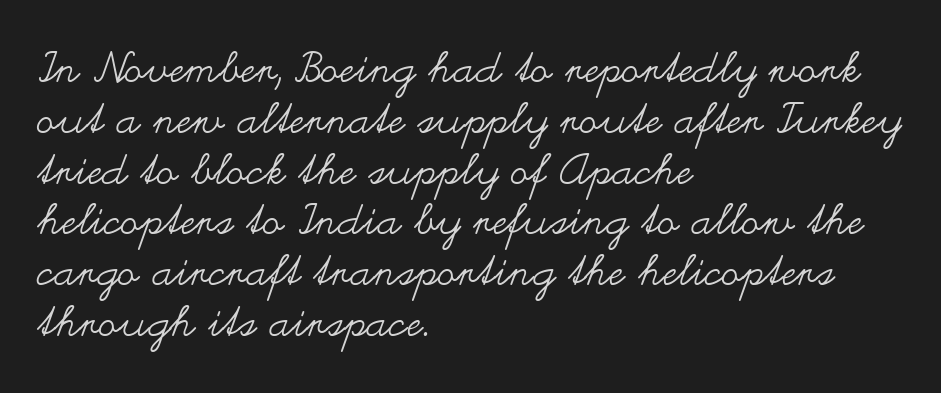
Q: Is the text bold? A: No.
Q: Is the text italic (slanted)? A: Yes.
Q: Is the text underlined? A: No.
Q: How is the paragraph aligned? A: Left-aligned.
Q: Is the spacing between letters normal or unusually wide? A: Normal.
Q: Width (condensed, normal, or wide)? A: Wide.
Q: Stroke contrast? A: Medium.
Q: x-height? A: Small.
Q: Monospaced? A: No.
